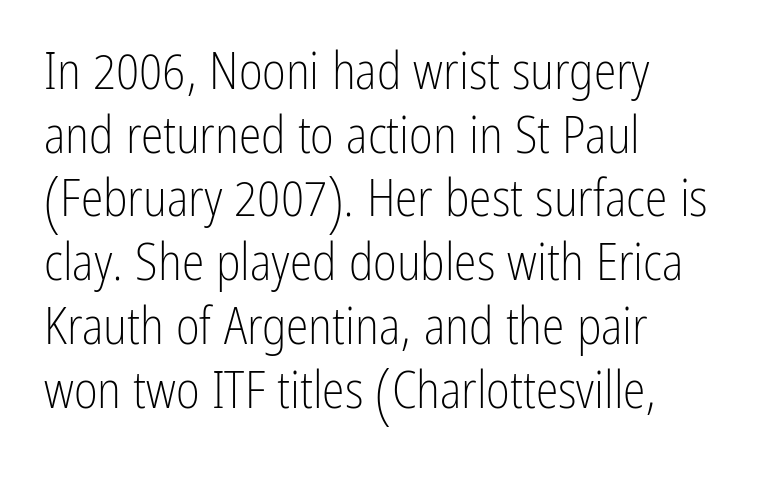
The face used here is rendered with its standard letterfit. Unlike a traditional serif, this face leaves its strokes unadorned. Regular leading. The passage shown is not bold in any degree. A typesetter would mark this as roman, not italic. Proportional: the letters do not fall into vertical columns.
